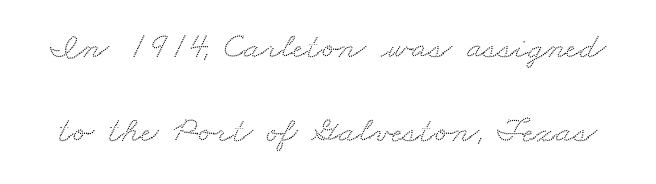
{"serif": "yes", "width": "wide", "stroke_contrast": "medium", "x_height": "small", "monospaced": "no", "underline": "no", "line_spacing": "loose", "line_spacing_ratio": 2.26, "letter_spacing": "normal", "letter_spacing_em": 0.0, "glyph_px": 37}
